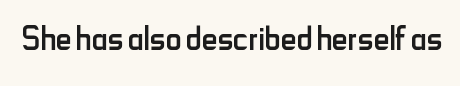
The image shows 44 px regular-weight, condensed sans-serif type, upright; set normal letter spacing, not underlined; low stroke contrast and a small x-height.
